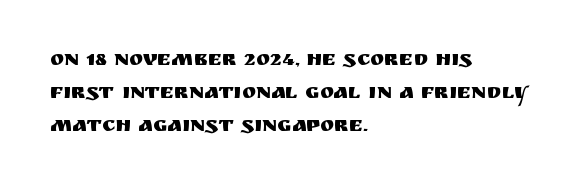
Q: Is the text italic (slanted)? A: No, it is upright.
Q: Is the text underlined? A: No.
Q: How is the paragraph aligned? A: Left-aligned.
Q: Is the spacing between letters normal or unusually wide? A: Normal.
Q: Is the spacing between lines tight, normal or loose? A: Normal.
